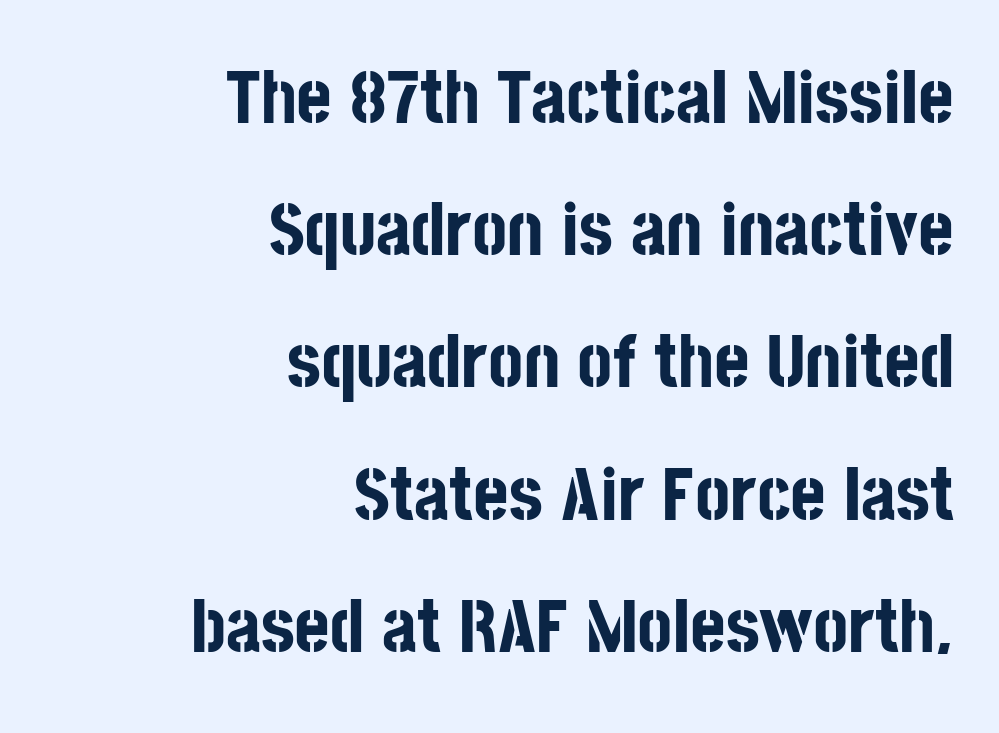
{"serif": "no", "italic": "no", "bold": "yes", "weight": "bold", "width": "condensed", "stroke_contrast": "low", "x_height": "large", "monospaced": "no", "underline": "no", "align": "right", "line_spacing_ratio": 1.74, "letter_spacing": "normal", "letter_spacing_em": 0.0, "glyph_px": 76}
